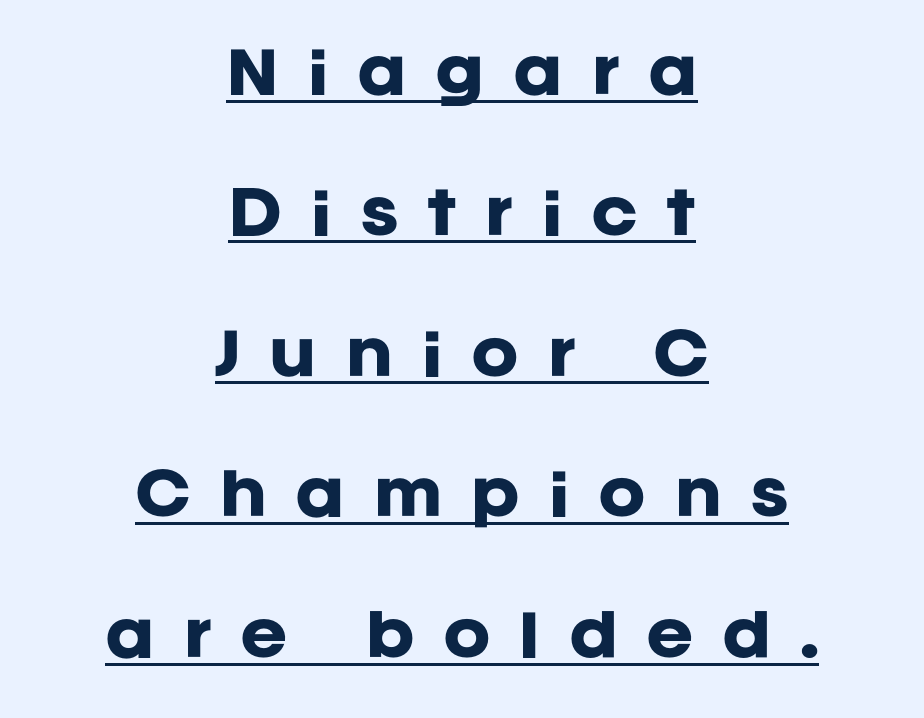
The passage is arranged like a title page — every line centered. Every word sits above its own underline. The letterforms stand isolated, each surrounded by extra space. The rendering uses a large line-height, opening up the rows. Look at the stroke-to-counter ratio: heavy, a bold.
